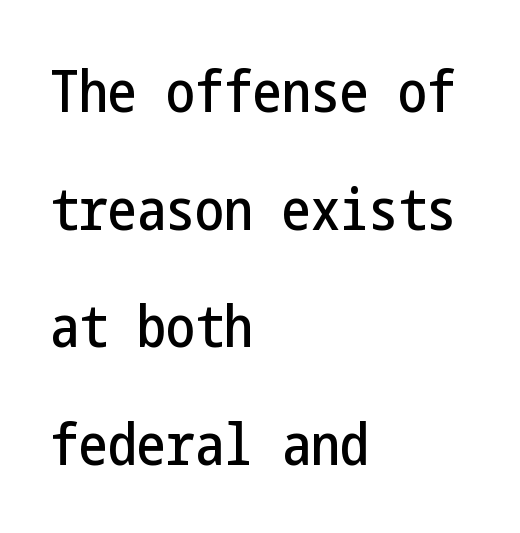
The image shows 58 px condensed sans-serif type, upright; set left-aligned, loose line spacing (2.03x), normal letter spacing, not underlined; low stroke contrast and a medium x-height.
